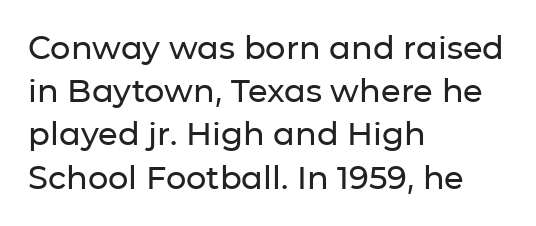
The image shows 32 px sans-serif type, upright; set left-aligned, normal line spacing (1.35x), normal letter spacing, not underlined; low stroke contrast and a medium x-height.
